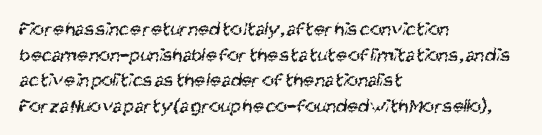
The image shows 20 px text type; set left-aligned, normal line spacing (1.28x), normal letter spacing, not underlined.
